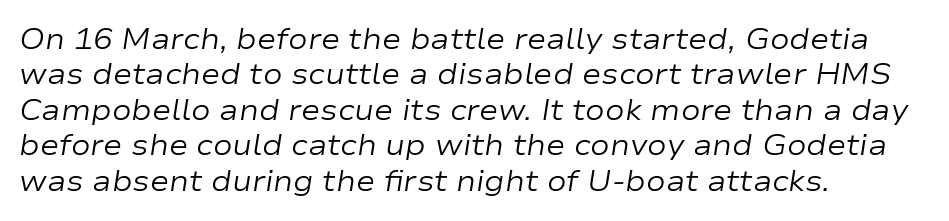
Here the designer chose a conventional face with non-uniform glyph widths. Compared with ordinary roman type, these characters are visibly tilted. Honestly, there is no underline to notice here at all. No heavy texture on the line: the type isn't bold. Reading down the block, your eye returns to a fixed left position each line.
